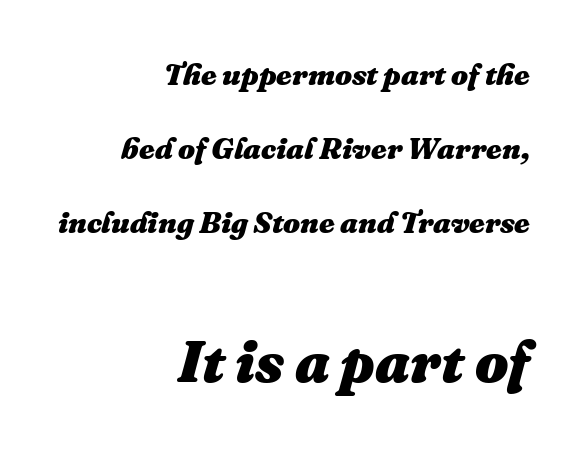
Q: Is the text bold? A: Yes.
Q: Is the text italic (slanted)? A: Yes, it leans right by about 16 degrees.
Q: Is the text underlined? A: No.
Q: How is the paragraph aligned? A: Right-aligned.
Q: Is the spacing between letters normal or unusually wide? A: Normal.
Q: Is the spacing between lines tight, normal or loose? A: Loose.
Q: Which block of text is set in a larger size, the first (top) or the second (bottom)? A: The second (bottom) one.
Q: Width (condensed, normal, or wide)? A: Normal.
Q: Stroke contrast? A: Medium.
Q: x-height? A: Medium.
Q: Monospaced? A: No.
